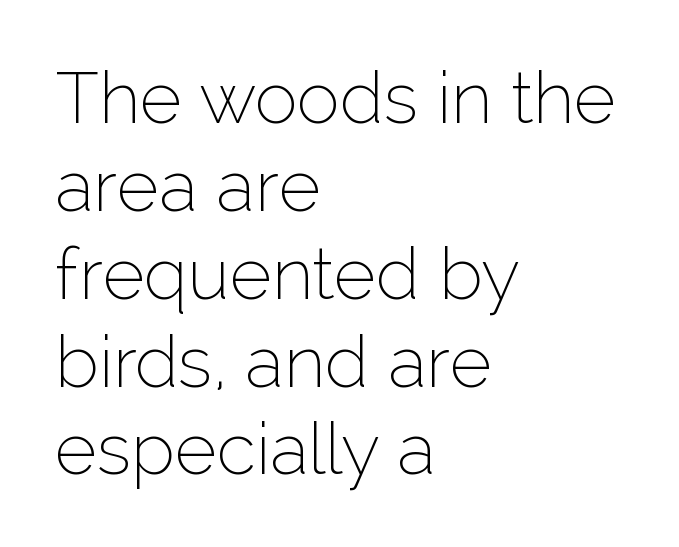
The image shows 72 px thin sans-serif type, upright; set left-aligned, line spacing 1.22x, normal letter spacing, not underlined; low stroke contrast and a medium x-height.
